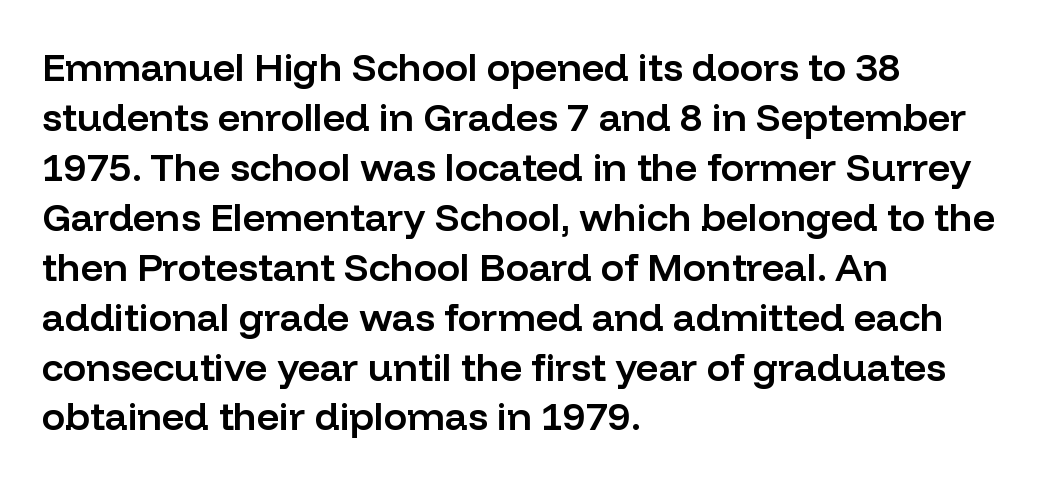
{"serif": "no", "italic": "no", "bold": "semi", "weight": "semibold", "width": "normal", "stroke_contrast": "low", "x_height": "medium", "monospaced": "no", "underline": "no", "align": "left", "line_spacing": "normal", "line_spacing_ratio": 1.28, "letter_spacing": "normal", "letter_spacing_em": 0.0, "glyph_px": 39}
